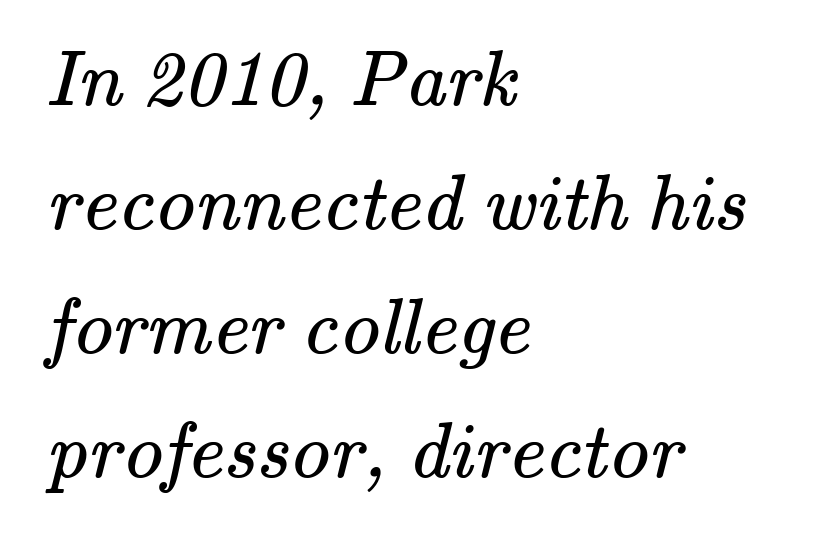
Has an underline been added? It has not. Here the designer chose a conventional face with non-uniform glyph widths. The face used here is seriffed, in the tradition of book romans. Unbolded letterforms with no extra heft. Casual observation: everything's shoved over to the left.
